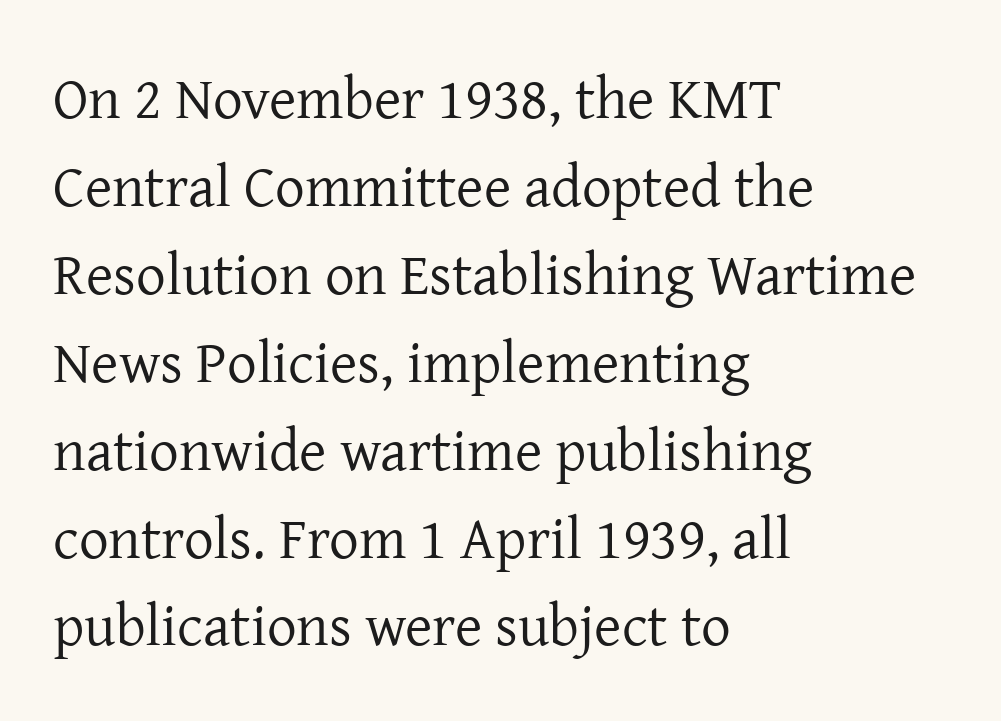
These lines sit exactly where default settings would place them. All the whitespace from short lines collects on the right. These lines keep a tight, regular rhythm from letter to letter. The space directly below the letters is spotless. If you drew a line through each stem, it would be perfectly vertical. The rendering shows small feet on the letterforms — a serif design.
